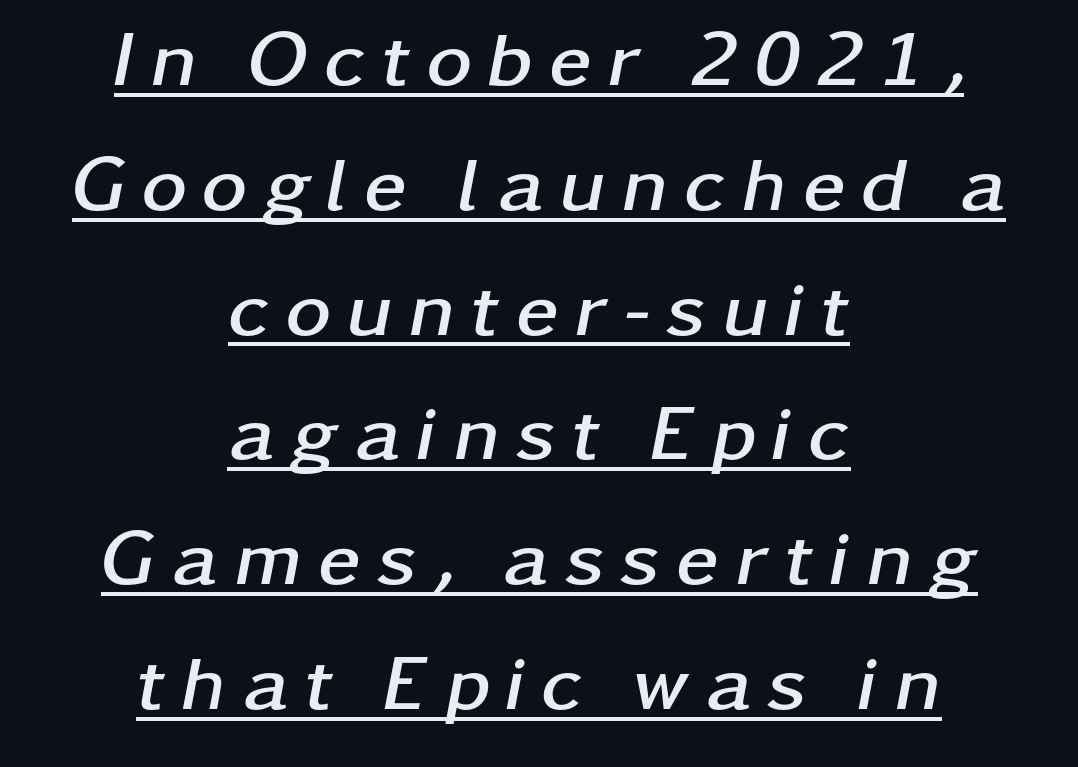
Q: Is the text bold? A: Yes.
Q: Is the text italic (slanted)? A: Yes, it leans right by about 11 degrees.
Q: Is the text underlined? A: Yes.
Q: How is the paragraph aligned? A: Centered.
Q: Is the spacing between letters normal or unusually wide? A: Unusually wide.
Q: Is the spacing between lines tight, normal or loose? A: Normal.
Q: Width (condensed, normal, or wide)? A: Wide.
Q: Stroke contrast? A: Low.
Q: x-height? A: Medium.
Q: Monospaced? A: No.
